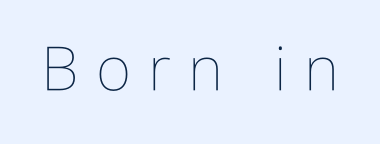
The image shows 61 px thin, condensed type, upright; set unusually wide letter spacing (+0.28 em), not underlined; low stroke contrast and a medium x-height.
